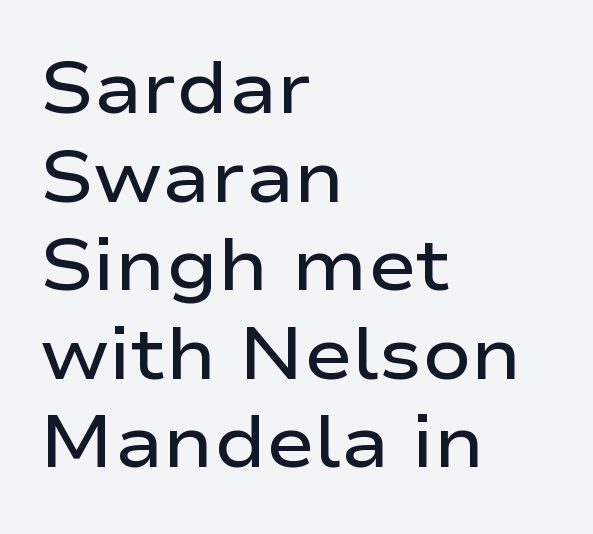
Q: Is the text bold? A: Semi-bold.
Q: Is the text italic (slanted)? A: No, it is upright.
Q: Is the typeface a serif or a sans-serif typeface? A: Sans-serif.
Q: Is the text underlined? A: No.
Q: How is the paragraph aligned? A: Left-aligned.
Q: Is the spacing between letters normal or unusually wide? A: Normal.
Q: Width (condensed, normal, or wide)? A: Wide.
Q: Stroke contrast? A: Low.
Q: x-height? A: Medium.
Q: Monospaced? A: No.
